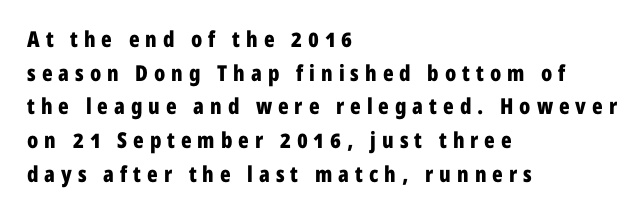
Q: Is the text bold? A: Yes.
Q: Is the text italic (slanted)? A: No, it is upright.
Q: Is the text underlined? A: No.
Q: How is the paragraph aligned? A: Left-aligned.
Q: Is the spacing between letters normal or unusually wide? A: Unusually wide.
Q: Is the spacing between lines tight, normal or loose? A: Normal.
